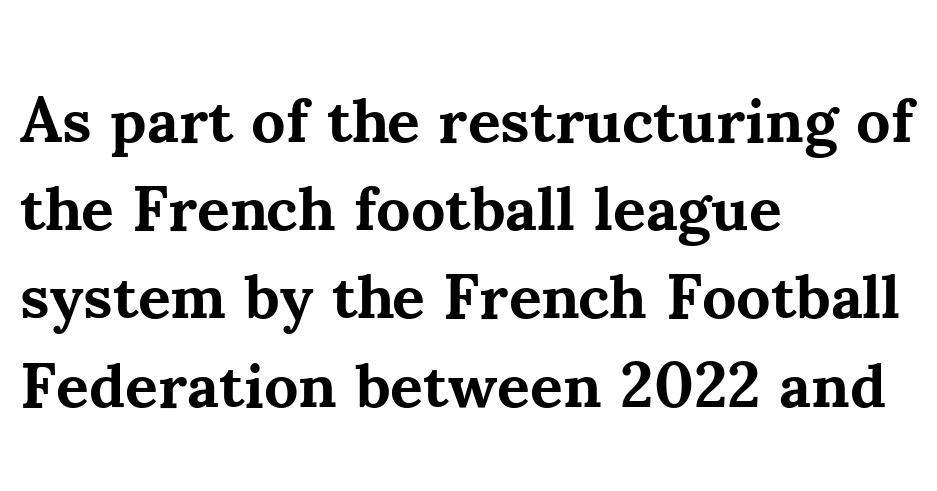
Q: Is the text bold? A: Yes.
Q: Is the text italic (slanted)? A: No, it is upright.
Q: Is the typeface a serif or a sans-serif typeface? A: Serif.
Q: Is the text underlined? A: No.
Q: How is the paragraph aligned? A: Left-aligned.
Q: Is the spacing between letters normal or unusually wide? A: Normal.
Q: Is the spacing between lines tight, normal or loose? A: Normal.
Q: Width (condensed, normal, or wide)? A: Normal.
Q: Stroke contrast? A: Medium.
Q: x-height? A: Small.
Q: Monospaced? A: No.
